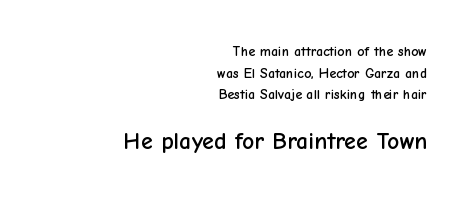
Students, note that the glyphs here touch the page at normal intervals. Does the leading feel generous? No, just average. Visually, the bottom section dominates because its glyphs are scaled up. Horizontally, the lines are justified to the trailing edge only. The lettering stays uniformly vertical, giving the passage a roman look. The specimen omits any rule beneath the text block's lines.
